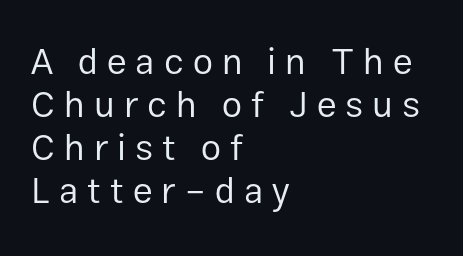
{"serif": "no", "italic": "no", "bold": "no", "weight": "regular", "width": "normal", "stroke_contrast": "low", "x_height": "medium", "monospaced": "no", "underline": "no", "align": "left", "line_spacing_ratio": 1.19, "letter_spacing": "wide", "letter_spacing_em": 0.25, "glyph_px": 36}
